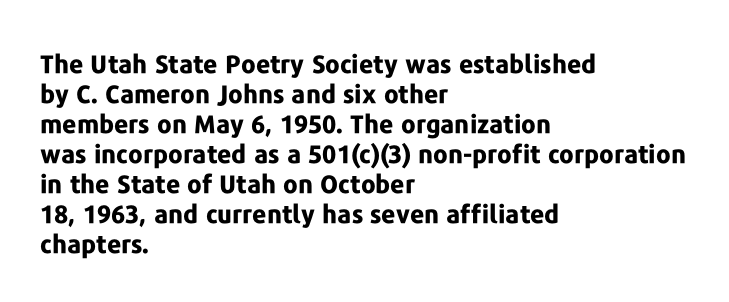
Q: Is the text bold? A: Yes.
Q: Is the text italic (slanted)? A: No, it is upright.
Q: Is the text underlined? A: No.
Q: How is the paragraph aligned? A: Left-aligned.
Q: Is the spacing between letters normal or unusually wide? A: Normal.
